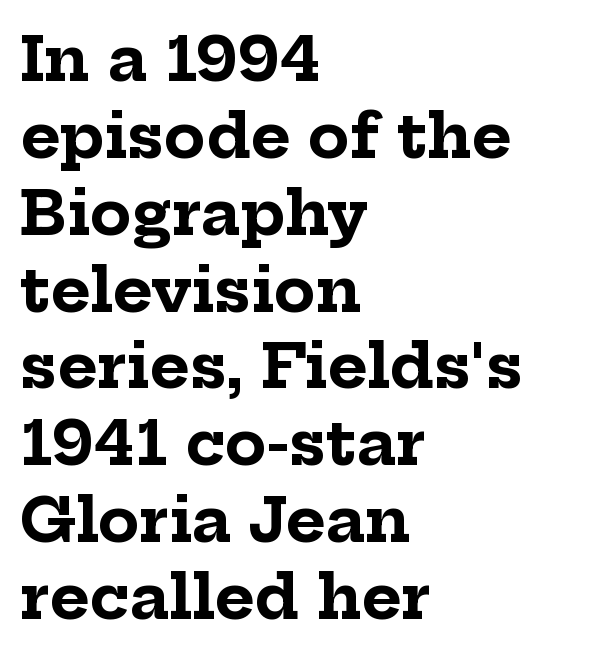
Q: Is the text bold? A: Yes.
Q: Is the text italic (slanted)? A: No, it is upright.
Q: Is the typeface a serif or a sans-serif typeface? A: Serif.
Q: Is the text underlined? A: No.
Q: How is the paragraph aligned? A: Left-aligned.
Q: Is the spacing between letters normal or unusually wide? A: Normal.
Q: Is the spacing between lines tight, normal or loose? A: Normal.
Q: Width (condensed, normal, or wide)? A: Normal.
Q: Stroke contrast? A: Low.
Q: x-height? A: Medium.
Q: Monospaced? A: No.
